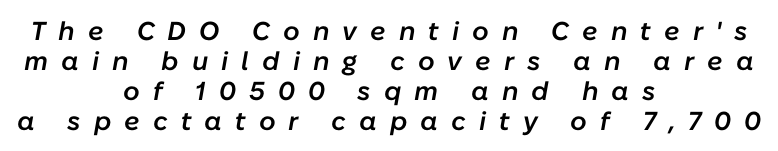
Tracking here is generous; glyphs stand well apart from one another. Students, observe: this is what under-led, compact text looks like. Emphasis-style slanted type is in use. The letters are semibold — heavier than regular but short of a full bold.
